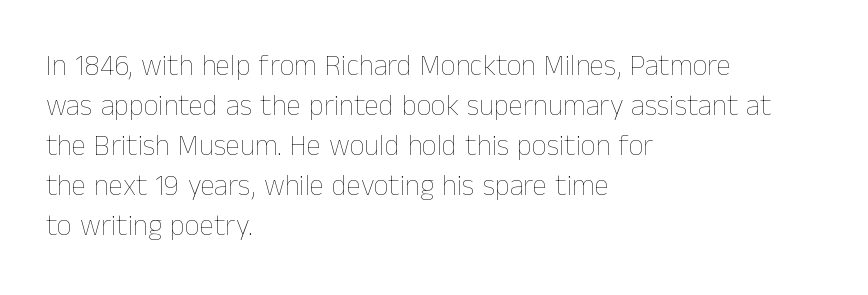
The image shows 29 px thin type, upright; set left-aligned, normal line spacing (1.38x), normal letter spacing, not underlined; low stroke contrast and a medium x-height.
